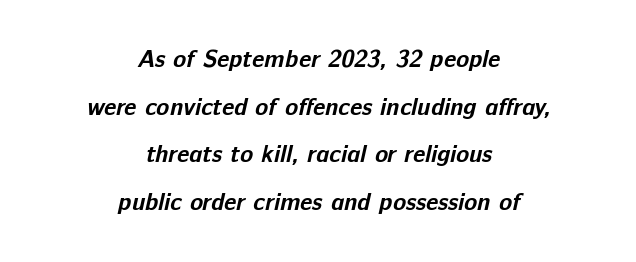
Check under the words: just untouched page. How would I describe the line gaps? Wide and relaxed. Caption: multi-line text, centered on the measure. Summary of weight: heavy, a full bold.
